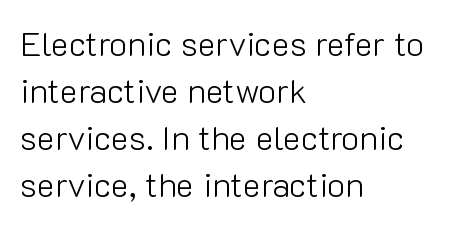
Q: Is the text bold? A: No.
Q: Is the text italic (slanted)? A: No, it is upright.
Q: Is the typeface a serif or a sans-serif typeface? A: Sans-serif.
Q: Is the text underlined? A: No.
Q: How is the paragraph aligned? A: Left-aligned.
Q: Is the spacing between letters normal or unusually wide? A: Normal.
Q: Is the spacing between lines tight, normal or loose? A: Normal.
Q: Width (condensed, normal, or wide)? A: Normal.
Q: Stroke contrast? A: Low.
Q: x-height? A: Medium.
Q: Monospaced? A: No.
